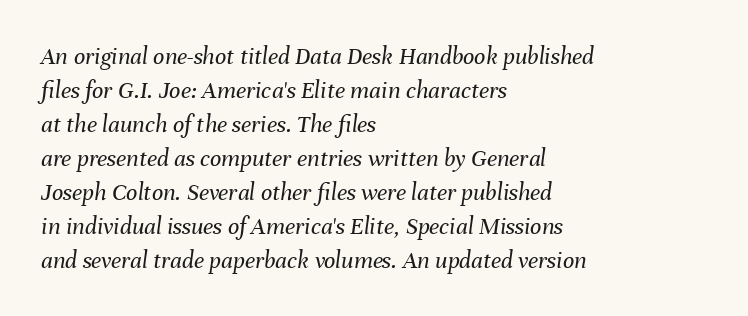
No word sits above an underline. Caption: multi-line text, flush left, ragged right. A normal amount of white space separates one row of letters from the next. Yep, that's italic — everything's leaning.
